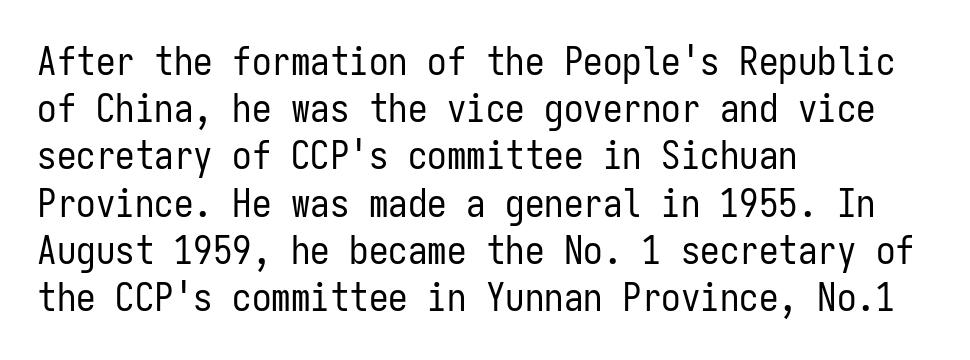
All the whitespace from short lines collects on the right. Does the type have serifs? No, each stem ends abruptly. Ascenders rise straight up at ninety degrees. Glance below the letters and you will spot only blank space. You could count columns in this text — the font is strictly monospaced.
